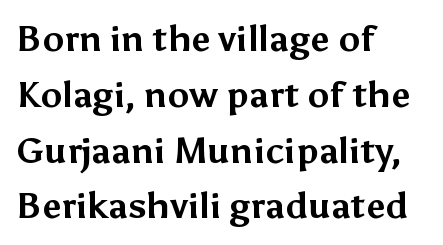
Q: Is the text bold? A: Yes.
Q: Is the text italic (slanted)? A: No, it is upright.
Q: Is the typeface a serif or a sans-serif typeface? A: Sans-serif.
Q: Is the text underlined? A: No.
Q: How is the paragraph aligned? A: Left-aligned.
Q: Is the spacing between letters normal or unusually wide? A: Normal.
Q: Is the spacing between lines tight, normal or loose? A: Normal.
Q: Width (condensed, normal, or wide)? A: Normal.
Q: Stroke contrast? A: Medium.
Q: x-height? A: Medium.
Q: Monospaced? A: No.
